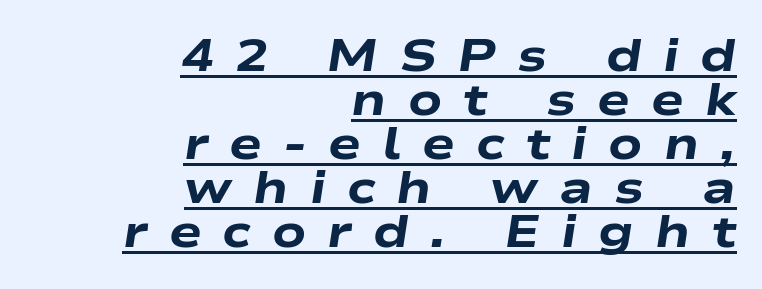
The gaps between neighbouring characters are conspicuously large. The face used here has a pronounced slope to its letters. This is heavy type, rendered in bold. The letters advance in unequal steps, a hallmark of proportional type. If you measured baseline to baseline, you'd find a short distance. One-word summary of the alignment: right.
